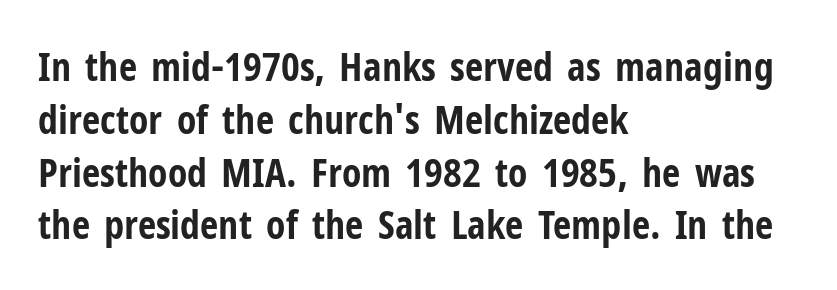
The image shows 40 px bold, condensed sans-serif type, upright; set left-aligned, normal line spacing (1.32x), normal letter spacing, not underlined; low stroke contrast and a medium x-height.
